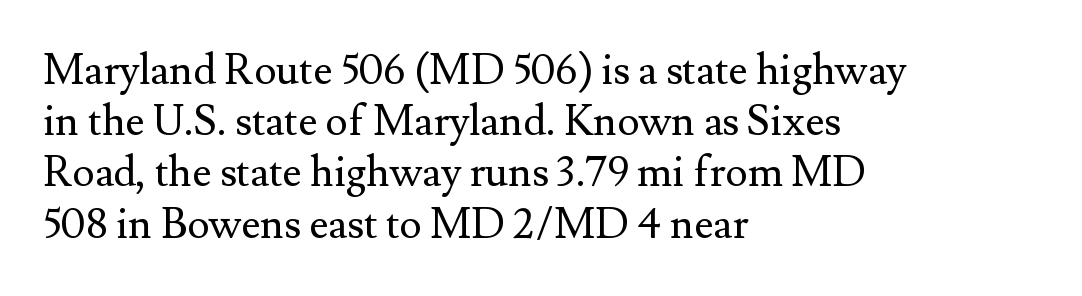
The face used here is proportionally spaced, like ordinary book or web type. The typeface chosen for these lines features serifs. Upright lettering throughout. Short note: letters normally spaced. Every row of glyphs begins at an identical x-position on the left. The baseline area is clear.
